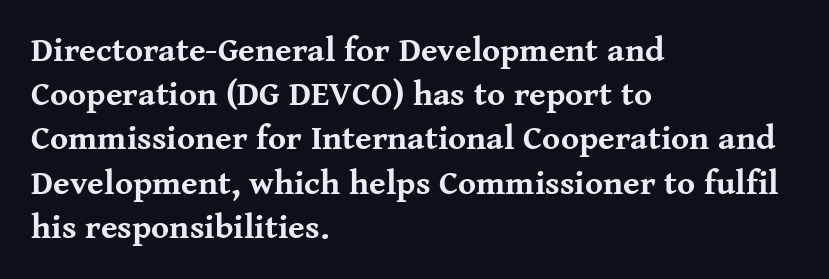
Q: Is the text bold? A: Yes.
Q: Is the text italic (slanted)? A: No, it is upright.
Q: Is the typeface a serif or a sans-serif typeface? A: Serif.
Q: Is the text underlined? A: No.
Q: How is the paragraph aligned? A: Left-aligned.
Q: Is the spacing between letters normal or unusually wide? A: Normal.
Q: Is the spacing between lines tight, normal or loose? A: Normal.
Q: Width (condensed, normal, or wide)? A: Normal.
Q: Stroke contrast? A: Medium.
Q: x-height? A: Medium.
Q: Monospaced? A: No.
